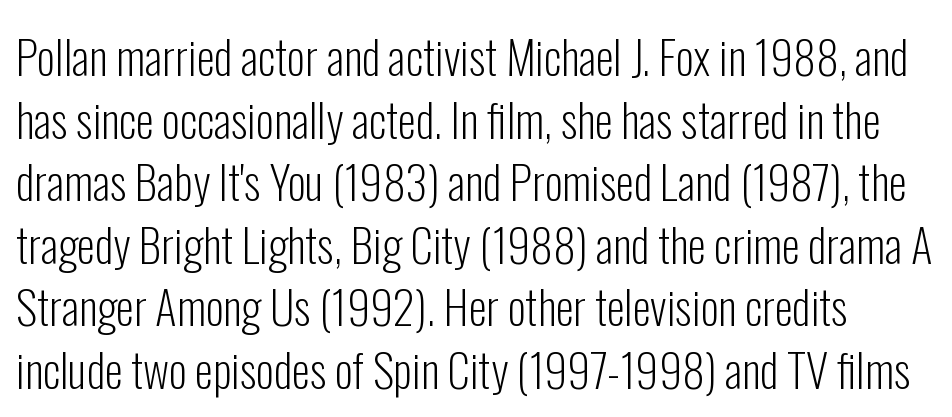
The image shows 46 px light, condensed sans-serif type, upright; set normal line spacing (1.36x), normal letter spacing, not underlined; low stroke contrast and a medium x-height.
